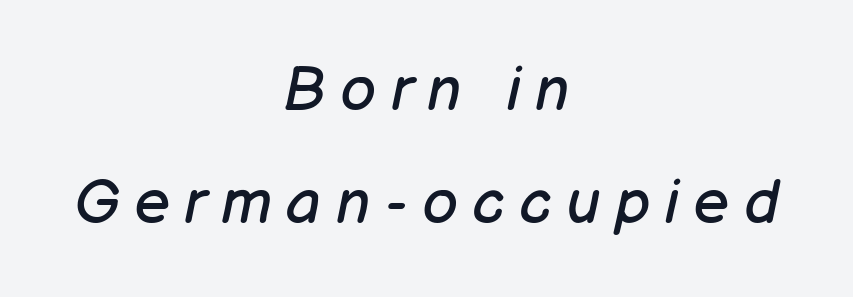
The image shows 62 px regular-weight type, italic (leaning right); set centered, line spacing 1.83x, unusually wide letter spacing (+0.23 em), not underlined; low stroke contrast and a medium x-height.
